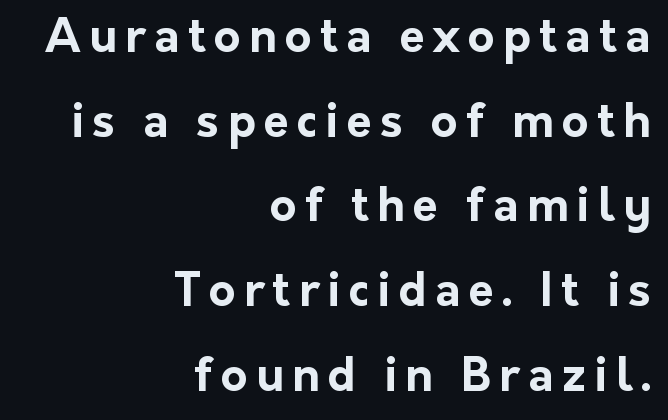
The image shows 46 px bold sans-serif type, upright; set right-aligned, line spacing 1.84x, not underlined; low stroke contrast and a medium x-height.
